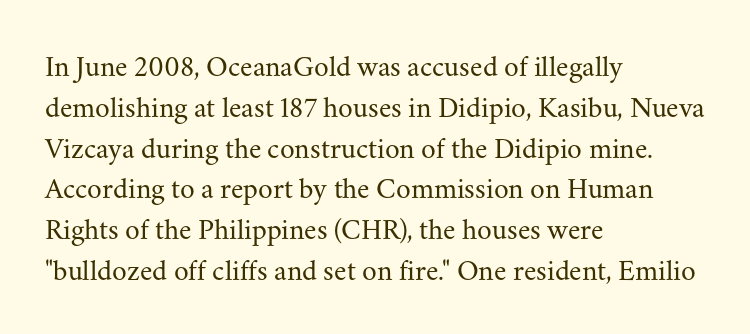
The image shows 30 px regular-weight serif type, upright; set left-aligned, normal line spacing (1.36x), normal letter spacing, not underlined; medium stroke contrast and a small x-height.
